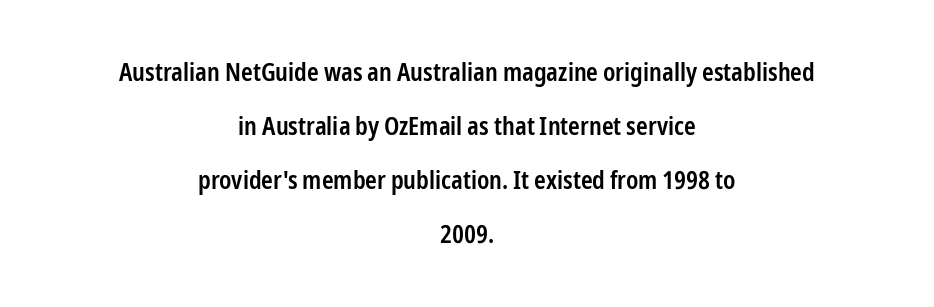
The image shows 25 px text type, upright; set centered, loose line spacing (2.16x), normal letter spacing, not underlined.
